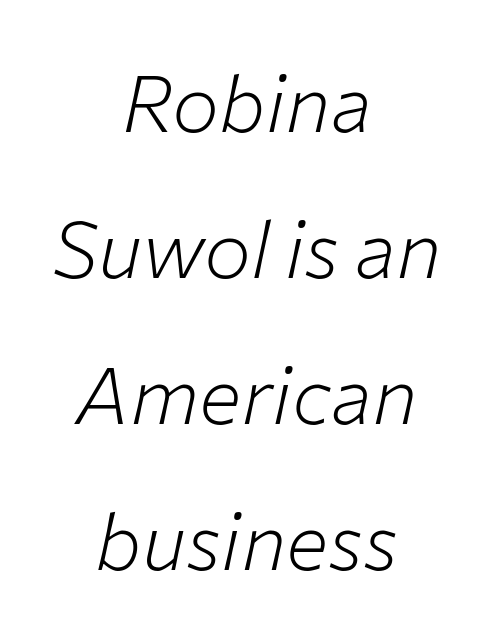
{"italic": "yes", "lean": "right", "slant_degrees": 12, "bold": "no", "weight": "light", "width": "normal", "stroke_contrast": "low", "x_height": "medium", "monospaced": "no", "underline": "no", "align": "center", "line_spacing_ratio": 1.85, "letter_spacing": "normal", "letter_spacing_em": 0.0, "glyph_px": 79}
